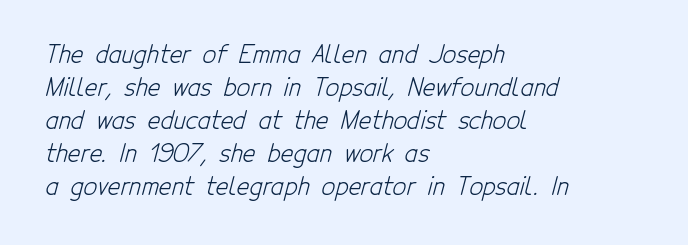
Bold? No — there's no thickening of the strokes. All the whitespace from short lines collects on the right. The rendering keeps characters at their native spacing. Summary of vertical rhythm: regular, with standard interline spacing. Anything drawn beneath the words? Only blank space.
